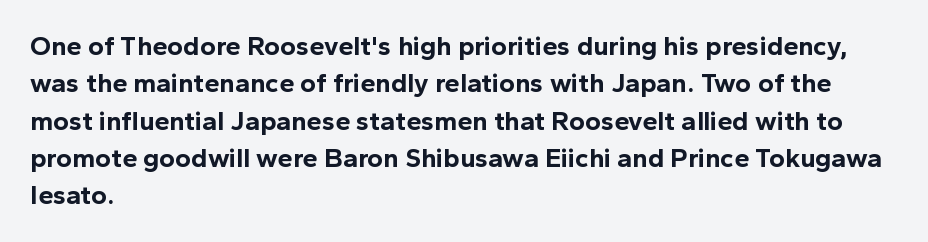
Q: Is the text bold? A: Yes.
Q: Is the text italic (slanted)? A: No, it is upright.
Q: Is the text underlined? A: No.
Q: How is the paragraph aligned? A: Left-aligned.
Q: Is the spacing between letters normal or unusually wide? A: Normal.
Q: Is the spacing between lines tight, normal or loose? A: Normal.
